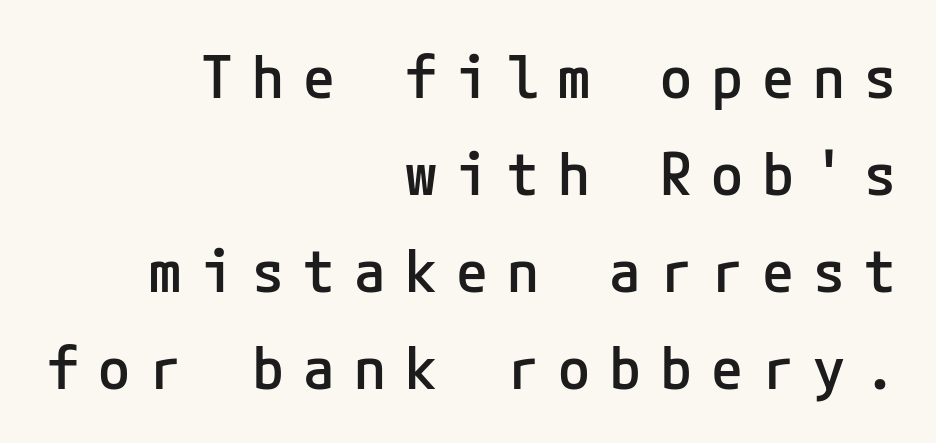
Q: Is the text bold? A: Semi-bold.
Q: Is the text italic (slanted)? A: No, it is upright.
Q: Is the typeface a serif or a sans-serif typeface? A: Sans-serif.
Q: Is the text underlined? A: No.
Q: How is the paragraph aligned? A: Right-aligned.
Q: Is the spacing between letters normal or unusually wide? A: Unusually wide.
Q: Is the spacing between lines tight, normal or loose? A: Normal.
Q: Width (condensed, normal, or wide)? A: Normal.
Q: Stroke contrast? A: Low.
Q: x-height? A: Medium.
